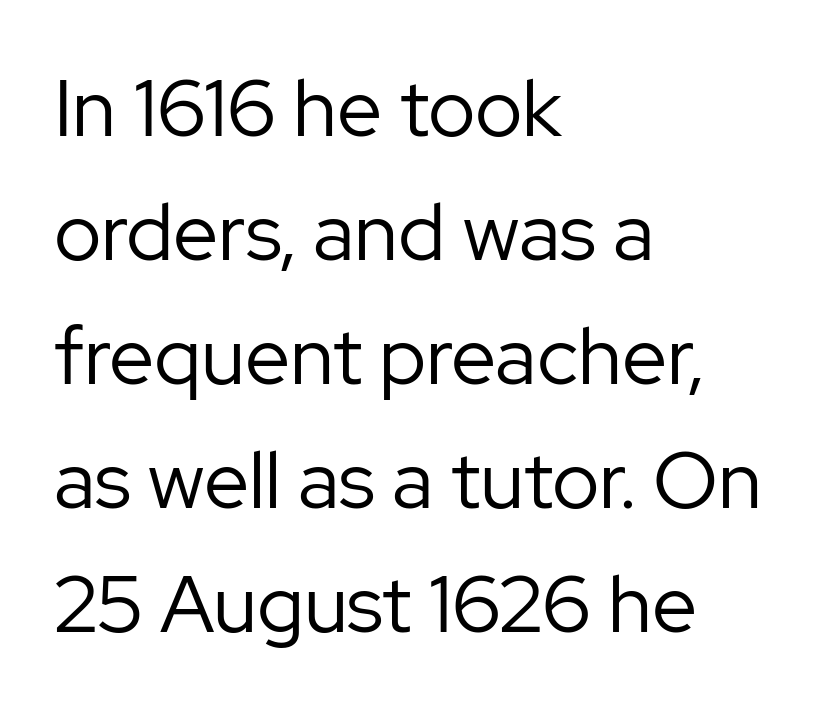
Q: Is the text bold? A: No.
Q: Is the text italic (slanted)? A: No, it is upright.
Q: Is the typeface a serif or a sans-serif typeface? A: Sans-serif.
Q: Is the text underlined? A: No.
Q: How is the paragraph aligned? A: Left-aligned.
Q: Is the spacing between letters normal or unusually wide? A: Normal.
Q: Is the spacing between lines tight, normal or loose? A: Normal.
Q: Width (condensed, normal, or wide)? A: Normal.
Q: Stroke contrast? A: Low.
Q: x-height? A: Medium.
Q: Monospaced? A: No.
